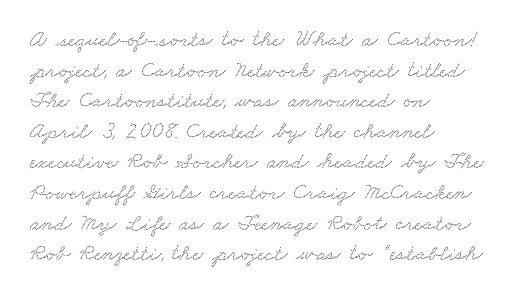
Q: Is the text underlined? A: No.
Q: How is the paragraph aligned? A: Left-aligned.
Q: Is the spacing between letters normal or unusually wide? A: Normal.
Q: Is the spacing between lines tight, normal or loose? A: Normal.
